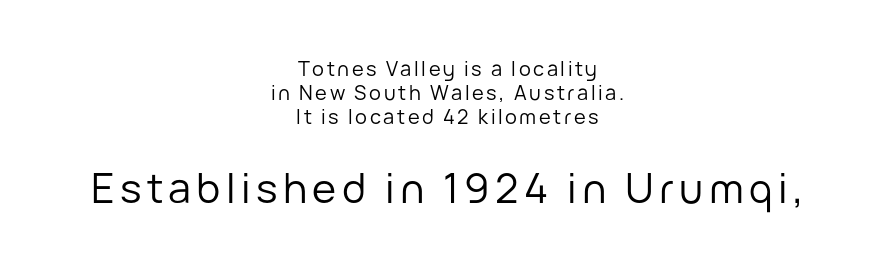
Q: Is the text bold? A: No.
Q: Is the text italic (slanted)? A: No, it is upright.
Q: Is the typeface a serif or a sans-serif typeface? A: Sans-serif.
Q: Is the text underlined? A: No.
Q: How is the paragraph aligned? A: Centered.
Q: Which block of text is set in a larger size, the first (top) or the second (bottom)? A: The second (bottom) one.
Q: Width (condensed, normal, or wide)? A: Normal.
Q: Stroke contrast? A: Low.
Q: x-height? A: Medium.
Q: Monospaced? A: No.
